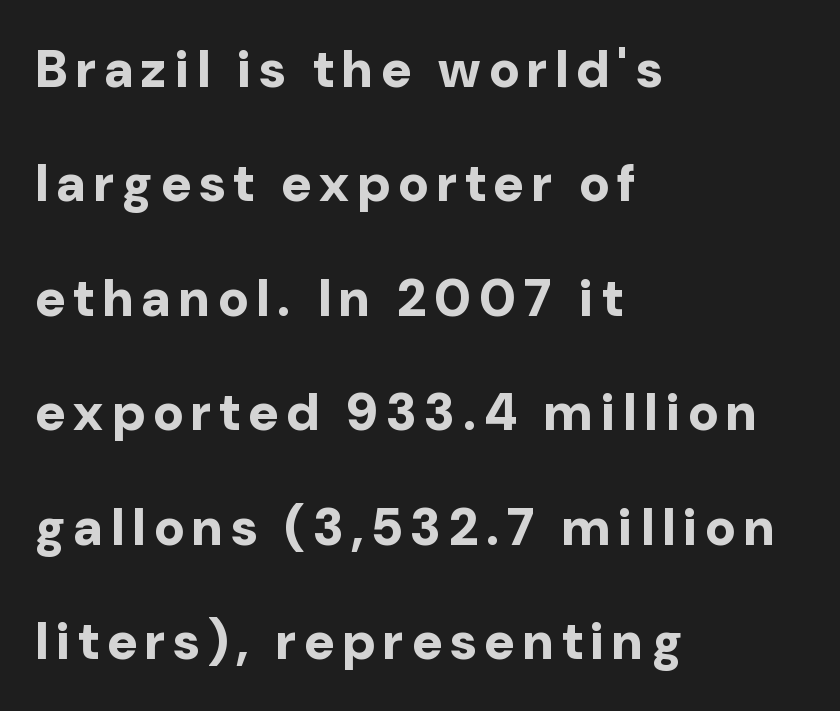
Q: Is the text bold? A: Yes.
Q: Is the text italic (slanted)? A: No, it is upright.
Q: Is the typeface a serif or a sans-serif typeface? A: Sans-serif.
Q: Is the text underlined? A: No.
Q: How is the paragraph aligned? A: Left-aligned.
Q: Is the spacing between lines tight, normal or loose? A: Loose.
Q: Width (condensed, normal, or wide)? A: Normal.
Q: Stroke contrast? A: Low.
Q: x-height? A: Medium.
Q: Monospaced? A: No.
